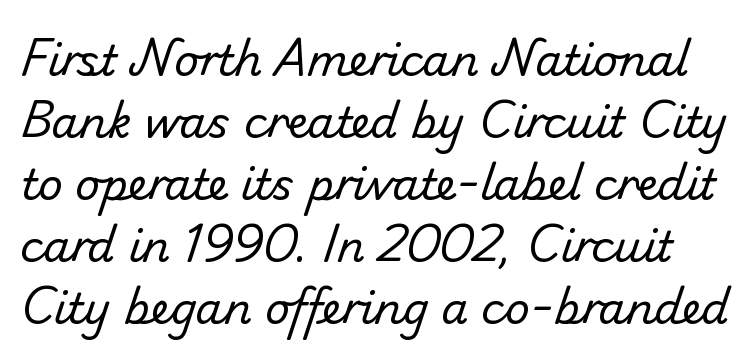
The gaps between neighbouring characters are ordinary and unremarkable. Classification — sans serif. The strokes carry an ordinary text weight at most. Is there much room between lines? A standard amount, neither cramped nor airy.
